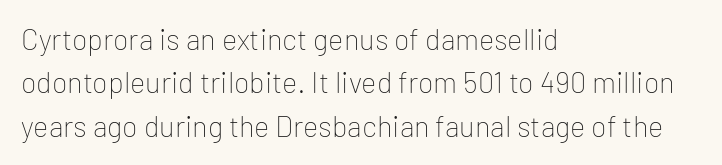
The image shows 29 px thin sans-serif type, upright; set left-aligned, normal line spacing (1.5x), normal letter spacing, not underlined; low stroke contrast and a medium x-height.
